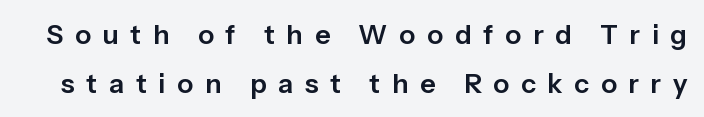
Honestly, the letter spacing is so wide it's the main thing you notice. Only glyphs here, with clear space below each row. This sample uses an upright cut, with every glyph sitting square on the baseline.
